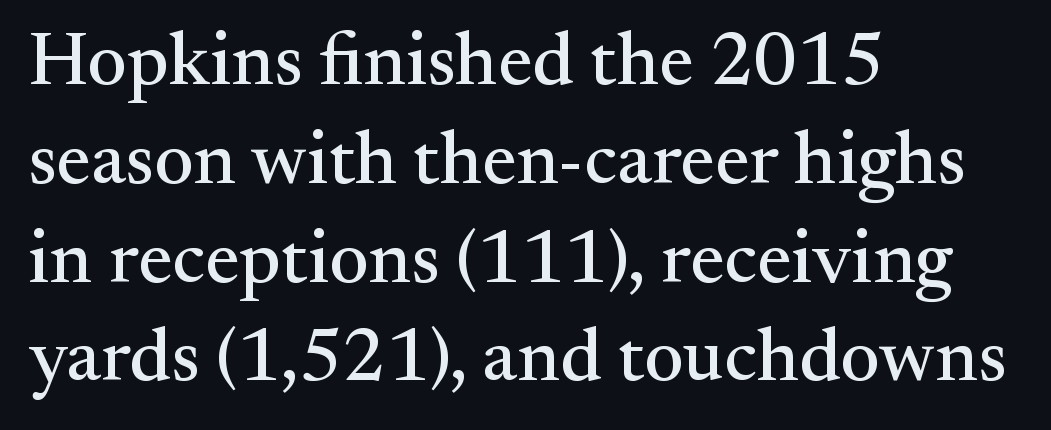
{"serif": "yes", "italic": "no", "width": "normal", "stroke_contrast": "medium", "x_height": "small", "monospaced": "no", "underline": "no", "align": "left", "line_spacing": "normal", "line_spacing_ratio": 1.3, "letter_spacing": "normal", "letter_spacing_em": 0.0, "glyph_px": 76}
